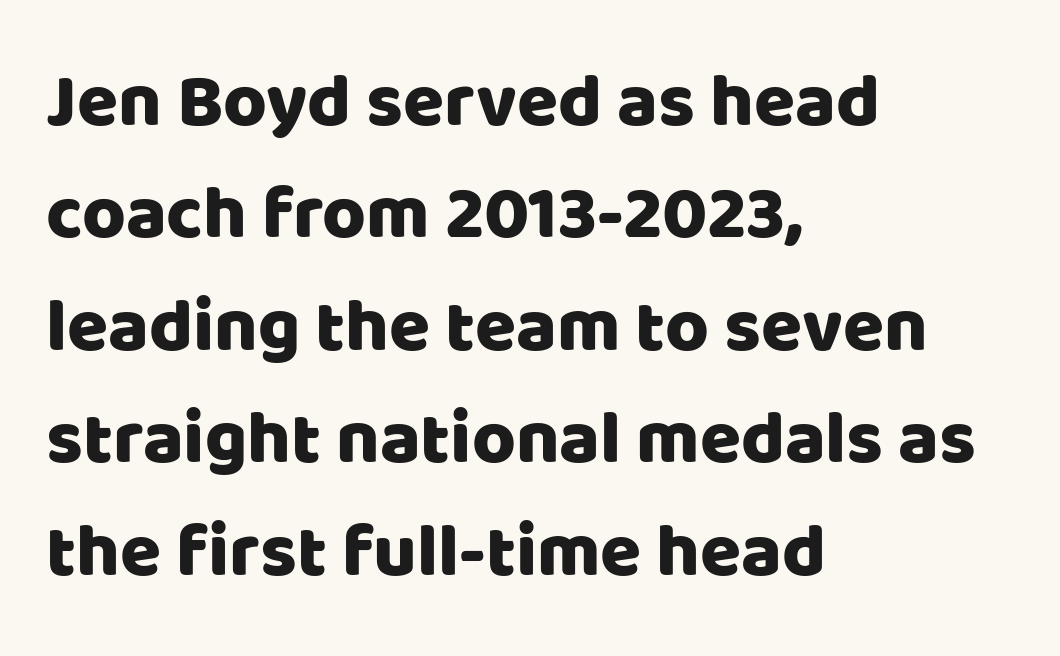
Q: Is the text italic (slanted)? A: No, it is upright.
Q: Is the typeface a serif or a sans-serif typeface? A: Sans-serif.
Q: Is the text underlined? A: No.
Q: How is the paragraph aligned? A: Left-aligned.
Q: Is the spacing between letters normal or unusually wide? A: Normal.
Q: Is the spacing between lines tight, normal or loose? A: Normal.
Q: Width (condensed, normal, or wide)? A: Normal.
Q: Stroke contrast? A: Low.
Q: x-height? A: Large.
Q: Monospaced? A: No.
